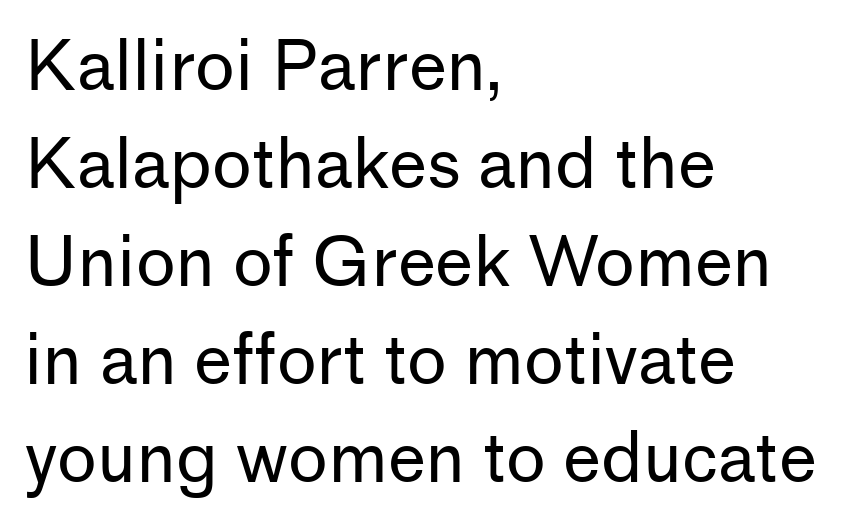
{"serif": "no", "italic": "no", "bold": "no", "weight": "regular", "width": "normal", "stroke_contrast": "low", "x_height": "medium", "monospaced": "no", "underline": "no", "align": "left", "line_spacing": "normal", "line_spacing_ratio": 1.44, "letter_spacing": "normal", "letter_spacing_em": 0.0, "glyph_px": 68}
